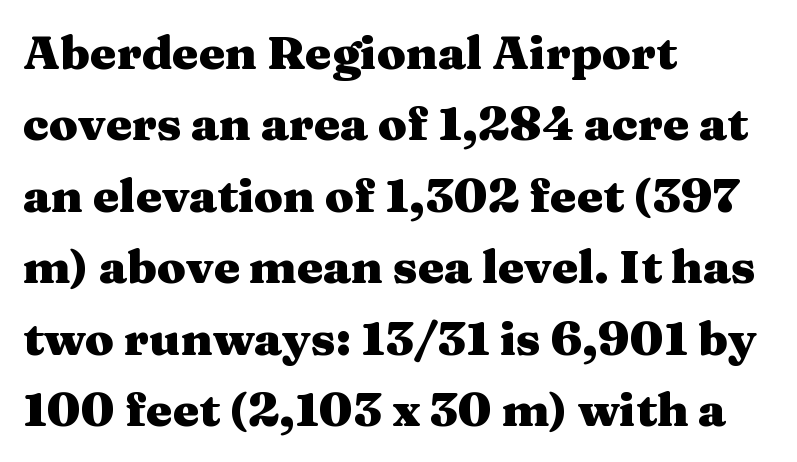
This sample uses a serif face. Caption: standard tracking, unaltered. Strokes here are thick enough to call this a true bold. The typesetter chose a ragged-right arrangement here.
